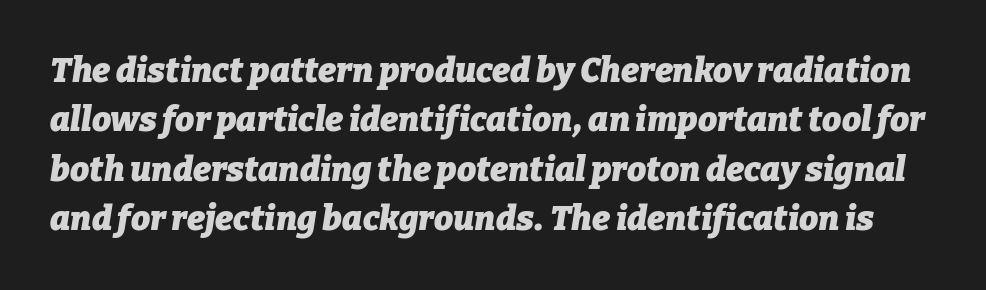
Q: Is the text bold? A: Yes.
Q: Is the text italic (slanted)? A: Yes, it leans right by about 9 degrees.
Q: Is the text underlined? A: No.
Q: Is the spacing between letters normal or unusually wide? A: Normal.
Q: Is the spacing between lines tight, normal or loose? A: Normal.
Q: Width (condensed, normal, or wide)? A: Normal.
Q: Stroke contrast? A: Low.
Q: x-height? A: Medium.
Q: Monospaced? A: No.
